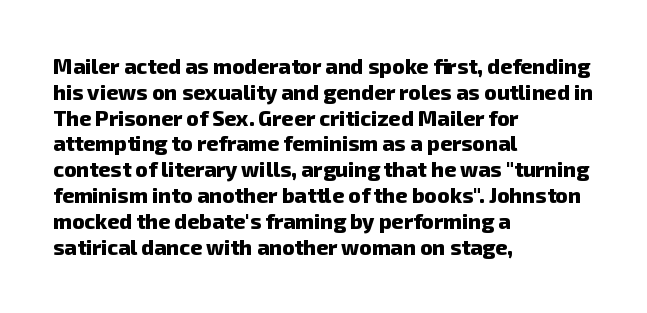
{"bold": "yes", "underline": "no", "align": "left", "line_spacing_ratio": 1.23, "letter_spacing": "normal", "letter_spacing_em": 0.0, "glyph_px": 21}
